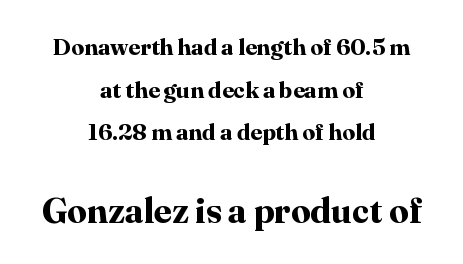
Q: Is the text bold? A: Yes.
Q: Is the text italic (slanted)? A: No, it is upright.
Q: Is the typeface a serif or a sans-serif typeface? A: Serif.
Q: Is the text underlined? A: No.
Q: How is the paragraph aligned? A: Centered.
Q: Is the spacing between letters normal or unusually wide? A: Normal.
Q: Which block of text is set in a larger size, the first (top) or the second (bottom)? A: The second (bottom) one.
Q: Width (condensed, normal, or wide)? A: Normal.
Q: Stroke contrast? A: High.
Q: x-height? A: Medium.
Q: Monospaced? A: No.
